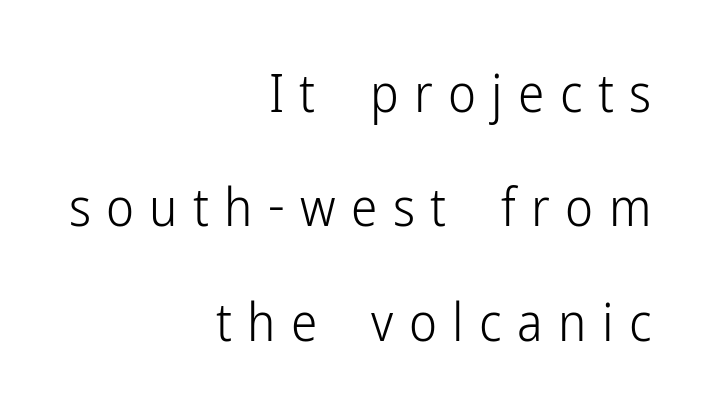
{"serif": "no", "italic": "no", "bold": "no", "weight": "light", "width": "condensed", "stroke_contrast": "low", "x_height": "medium", "monospaced": "no", "underline": "no", "align": "right", "line_spacing": "loose", "line_spacing_ratio": 2.16, "letter_spacing": "wide", "letter_spacing_em": 0.29, "glyph_px": 53}
